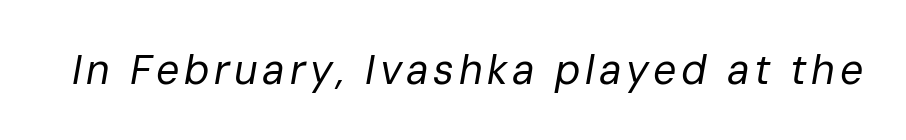
The image shows 41 px regular-weight type, italic (leaning right); set not underlined; low stroke contrast and a medium x-height.
